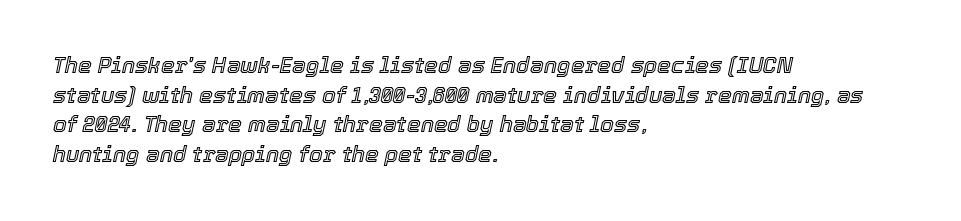
The image shows 22 px text type, italic (leaning right); set left-aligned, normal line spacing (1.35x), normal letter spacing, not underlined.
